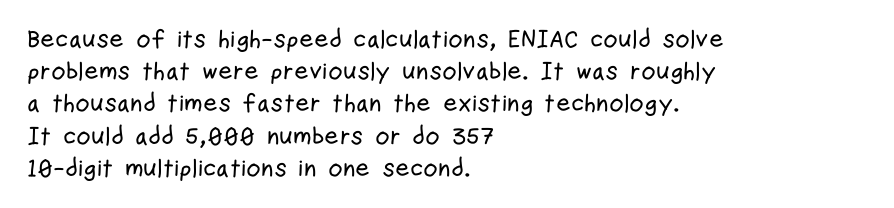
{"italic": "no", "underline": "no", "align": "left", "line_spacing": "normal", "line_spacing_ratio": 1.29, "letter_spacing": "normal", "letter_spacing_em": 0.0, "glyph_px": 25}
